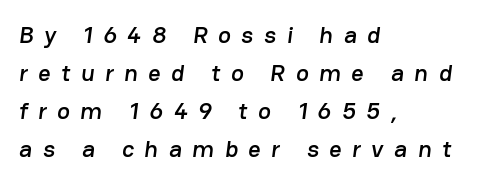
Q: Is the text underlined? A: No.
Q: How is the paragraph aligned? A: Left-aligned.
Q: Is the spacing between letters normal or unusually wide? A: Unusually wide.
Q: Is the spacing between lines tight, normal or loose? A: Normal.
